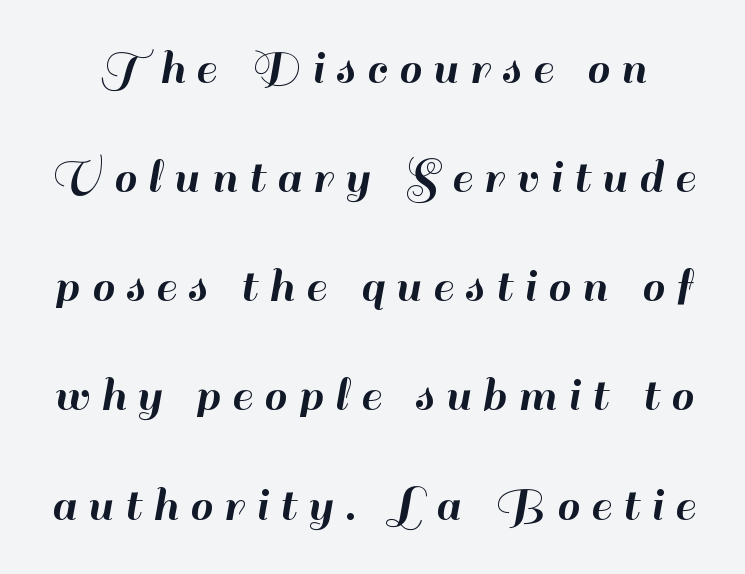
Q: Is the text italic (slanted)? A: Yes.
Q: Is the typeface a serif or a sans-serif typeface? A: Sans-serif.
Q: Is the text underlined? A: No.
Q: Is the spacing between letters normal or unusually wide? A: Unusually wide.
Q: Is the spacing between lines tight, normal or loose? A: Loose.
Q: Width (condensed, normal, or wide)? A: Normal.
Q: Stroke contrast? A: High.
Q: x-height? A: Small.
Q: Monospaced? A: No.
